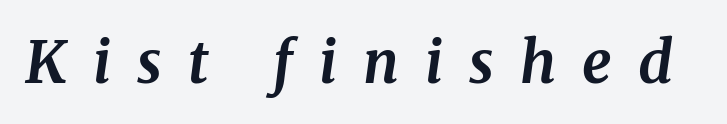
Q: Is the text bold? A: Yes.
Q: Is the text italic (slanted)? A: Yes, it leans right by about 8 degrees.
Q: Is the typeface a serif or a sans-serif typeface? A: Serif.
Q: Is the text underlined? A: No.
Q: Is the spacing between letters normal or unusually wide? A: Unusually wide.
Q: Width (condensed, normal, or wide)? A: Normal.
Q: Stroke contrast? A: Medium.
Q: x-height? A: Medium.
Q: Monospaced? A: No.
